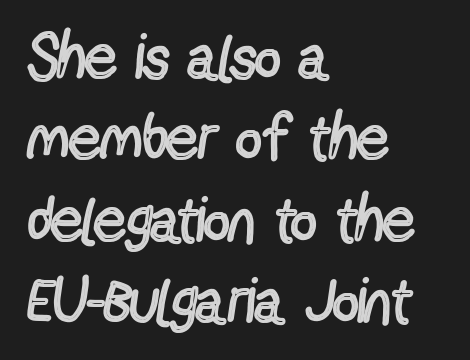
The image shows 63 px regular-weight, condensed sans-serif type; set left-aligned, normal line spacing (1.29x), normal letter spacing, not underlined; a medium x-height.
